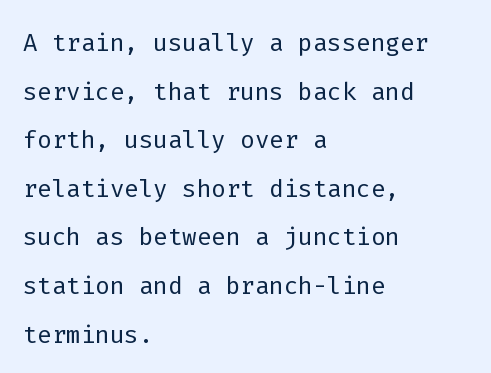
{"serif": "no", "italic": "no", "bold": "no", "weight": "light", "width": "normal", "stroke_contrast": "low", "x_height": "medium", "monospaced": "yes", "underline": "no", "align": "left", "line_spacing": "normal", "line_spacing_ratio": 1.43, "letter_spacing": "normal", "letter_spacing_em": 0.0, "glyph_px": 34}
